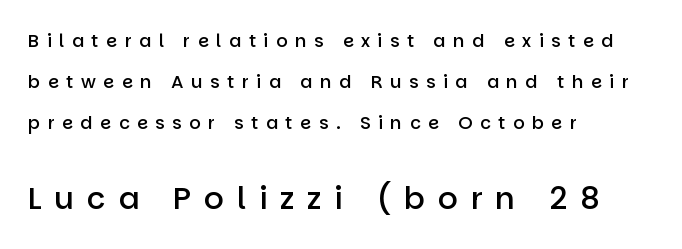
Nope, no serifs anywhere on these letters. Beneath every word, the page is bare. When letters stand straight like this, we call the style roman or upright. This is the in-between weight designers call semibold or demi.
